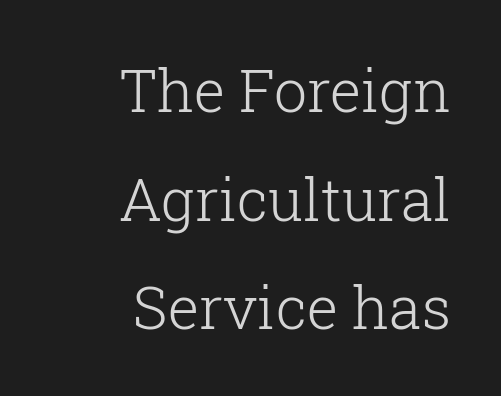
Q: Is the text bold? A: No.
Q: Is the text italic (slanted)? A: No, it is upright.
Q: Is the typeface a serif or a sans-serif typeface? A: Serif.
Q: Is the text underlined? A: No.
Q: How is the paragraph aligned? A: Right-aligned.
Q: Is the spacing between letters normal or unusually wide? A: Normal.
Q: Width (condensed, normal, or wide)? A: Normal.
Q: Stroke contrast? A: Low.
Q: x-height? A: Medium.
Q: Monospaced? A: No.
